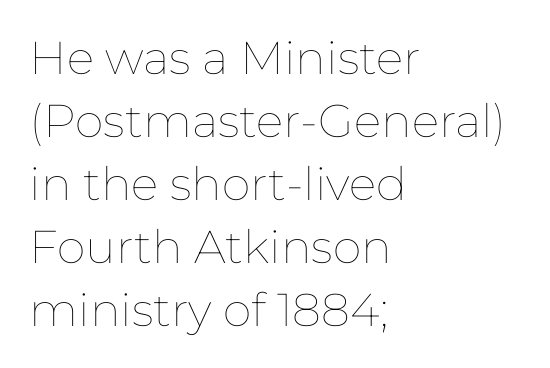
{"italic": "no", "bold": "no", "weight": "thin", "width": "normal", "stroke_contrast": "low", "x_height": "medium", "monospaced": "no", "underline": "no", "align": "left", "line_spacing": "normal", "line_spacing_ratio": 1.37, "letter_spacing": "normal", "letter_spacing_em": 0.0, "glyph_px": 46}
